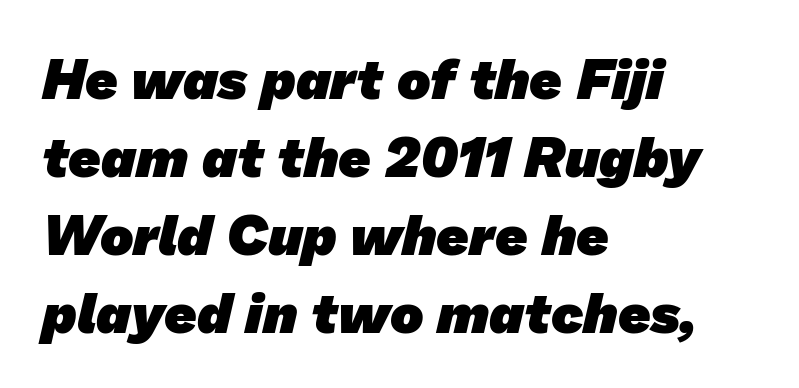
The image shows 56 px heavy sans-serif type; set left-aligned, normal line spacing (1.39x), normal letter spacing, not underlined; low stroke contrast and a medium x-height.
